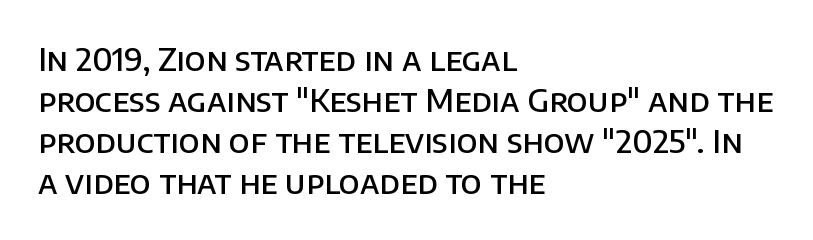
{"serif": "no", "italic": "no", "bold": "semi", "weight": "semibold", "width": "normal", "stroke_contrast": "low", "x_height": "large", "monospaced": "no", "underline": "no", "align": "left", "line_spacing": "normal", "line_spacing_ratio": 1.28, "letter_spacing": "normal", "letter_spacing_em": 0.0, "glyph_px": 32}
